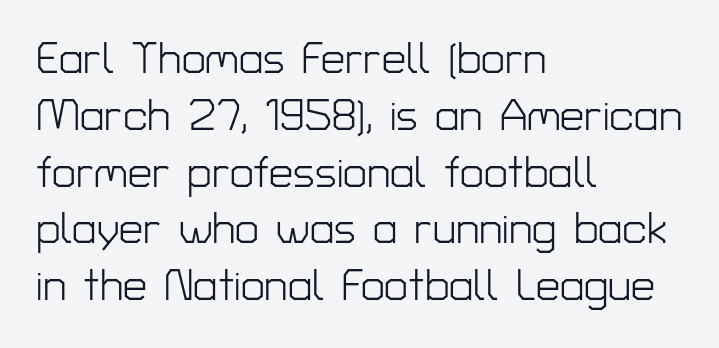
The image shows 43 px light sans-serif type, upright; set left-aligned, normal line spacing (1.32x), normal letter spacing, not underlined; low stroke contrast and a medium x-height.
